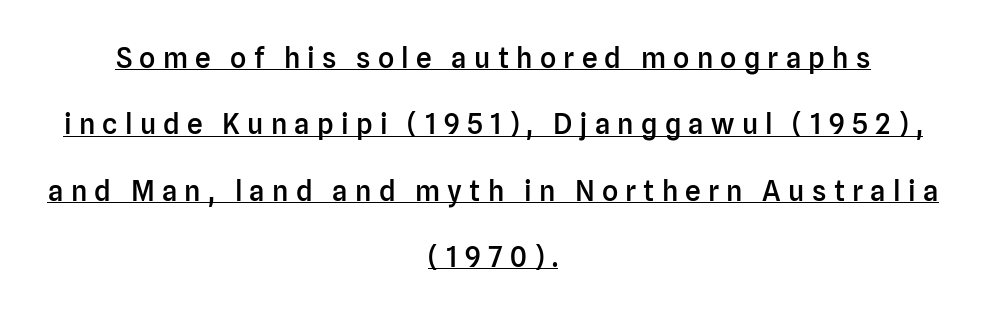
The image shows 28 px semibold sans-serif type, upright; set centered, loose line spacing (2.37x), unusually wide letter spacing (+0.26 em), underlined; low stroke contrast and a medium x-height.
